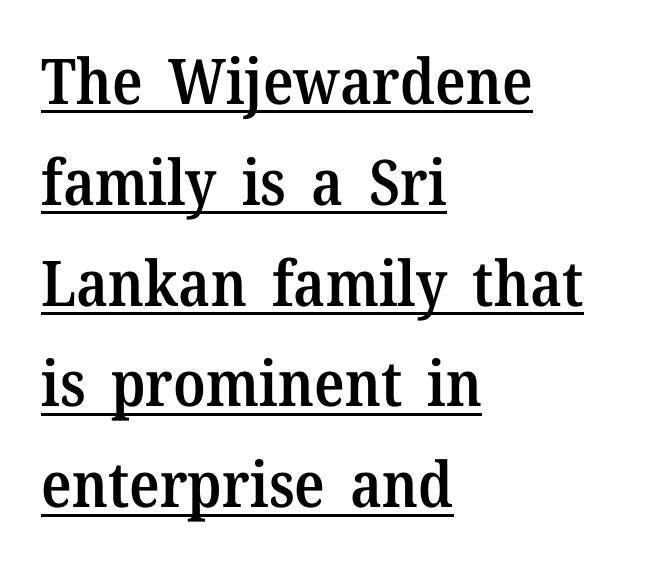
Q: Is the text bold? A: Semi-bold.
Q: Is the text italic (slanted)? A: No, it is upright.
Q: Is the typeface a serif or a sans-serif typeface? A: Serif.
Q: Is the text underlined? A: Yes.
Q: How is the paragraph aligned? A: Left-aligned.
Q: Is the spacing between letters normal or unusually wide? A: Normal.
Q: Is the spacing between lines tight, normal or loose? A: Normal.
Q: Width (condensed, normal, or wide)? A: Normal.
Q: Stroke contrast? A: Medium.
Q: x-height? A: Medium.
Q: Monospaced? A: No.
